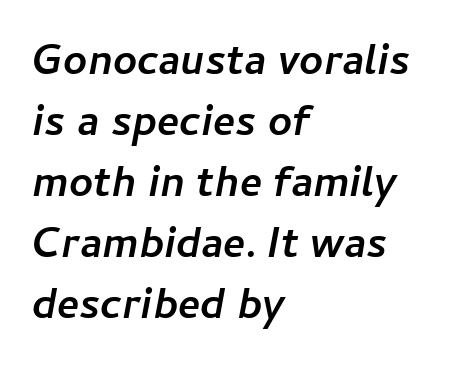
Emphasis-style slanted type is in use. The letters advance in unequal steps, a hallmark of proportional type. The strokes are fattened all the way to bold. This sample is left-justified, so line endings fall wherever the words run out. Check the space under the baseline: it is left empty.
